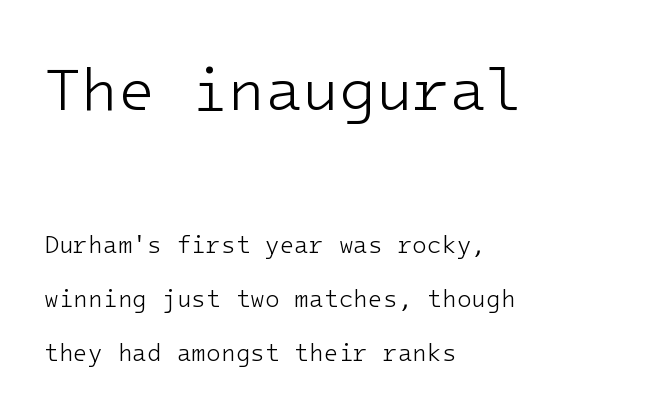
The image shows 60 px light sans-serif type, upright, monospaced; set left-aligned, loose line spacing (2.24x), normal letter spacing, not underlined; the first (top) block is 2.5x larger; low stroke contrast and a medium x-height.
